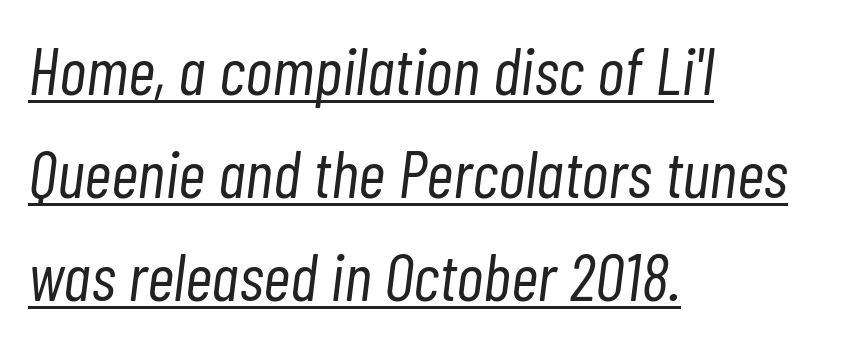
The image shows 67 px light, condensed type, italic (leaning right); set left-aligned, normal line spacing (1.54x), normal letter spacing, underlined; low stroke contrast and a medium x-height.
